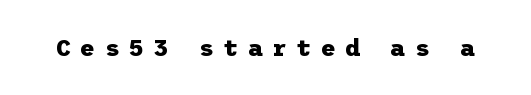
Q: Is the text bold? A: Yes.
Q: Is the text italic (slanted)? A: No, it is upright.
Q: Is the text underlined? A: No.
Q: Is the spacing between letters normal or unusually wide? A: Unusually wide.
